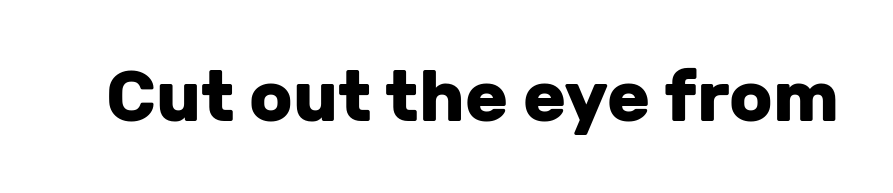
{"serif": "no", "italic": "no", "bold": "yes", "weight": "heavy", "width": "normal", "stroke_contrast": "low", "x_height": "medium", "monospaced": "no", "underline": "no", "letter_spacing": "normal", "letter_spacing_em": 0.0, "glyph_px": 71}
